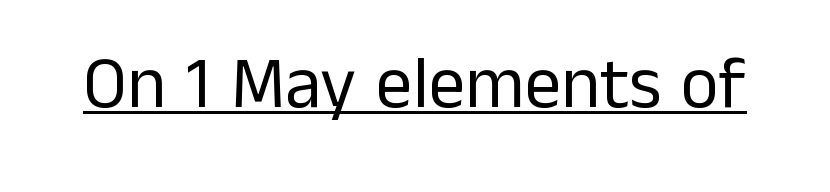
{"serif": "no", "italic": "no", "bold": "no", "weight": "regular", "width": "normal", "stroke_contrast": "low", "x_height": "medium", "monospaced": "no", "underline": "yes", "letter_spacing": "normal", "letter_spacing_em": 0.0, "glyph_px": 73}
